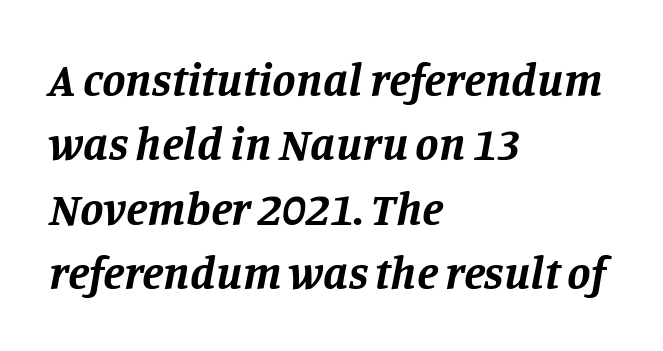
The image shows 47 px bold serif type, italic (leaning right); set left-aligned, normal line spacing (1.37x), normal letter spacing, not underlined; low stroke contrast and a large x-height.
